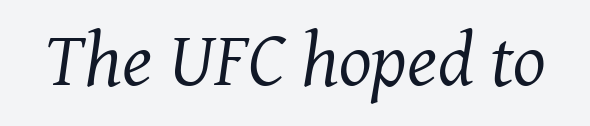
Q: Is the text bold? A: No.
Q: Is the text italic (slanted)? A: Yes, it leans right by about 7 degrees.
Q: Is the typeface a serif or a sans-serif typeface? A: Serif.
Q: Is the text underlined? A: No.
Q: Is the spacing between letters normal or unusually wide? A: Normal.
Q: Width (condensed, normal, or wide)? A: Normal.
Q: Stroke contrast? A: Medium.
Q: x-height? A: Medium.
Q: Monospaced? A: No.
